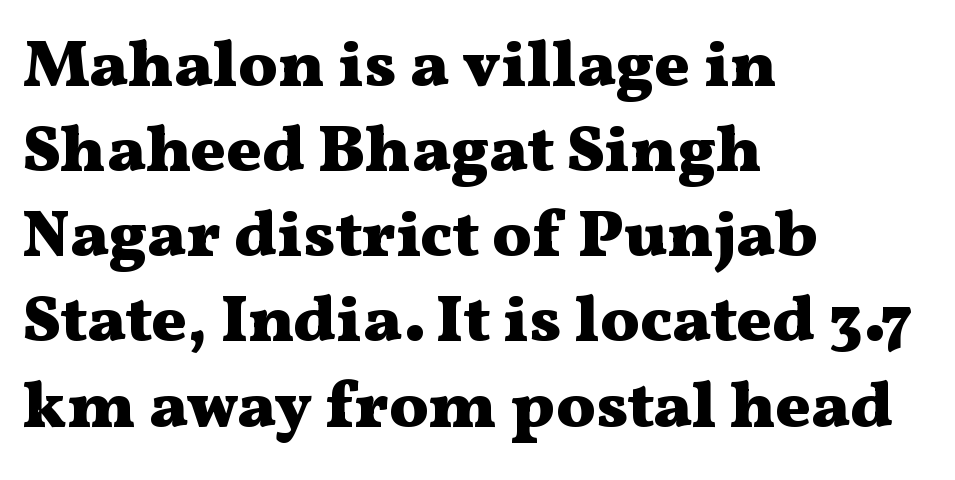
These lines stack with their left ends in a neat column. These words are printed bold, with thick strokes throughout. This is serif lettering, the kind often seen in printed books. A typesetter would mark this as roman, not italic. This sample has the flowing, uneven cadence of proportional lettering.
